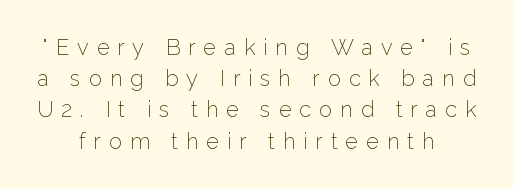
{"italic": "no", "bold": "no", "underline": "no", "line_spacing": "normal", "line_spacing_ratio": 1.42, "letter_spacing": "wide", "letter_spacing_em": 0.36, "glyph_px": 22}
